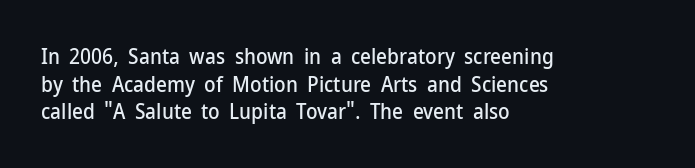
Line starts are locked; line ends wander. Leading matches the norm, producing a regular column. Characters remain perfectly vertical along every line. The area under the type is left untouched. Caption: standard tracking, unaltered.
